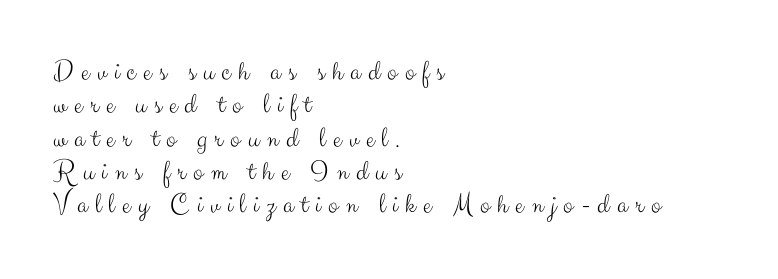
The image shows 29 px light sans-serif type; set left-aligned, tight line spacing (1.15x), unusually wide letter spacing (+0.26 em), not underlined; medium stroke contrast and a small x-height.
